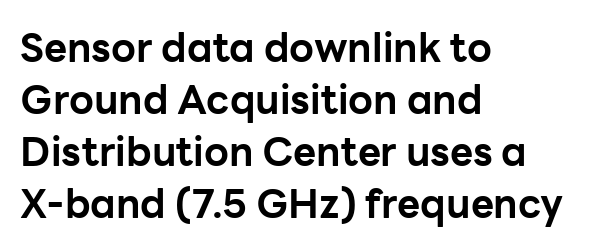
The specimen omits any rule beneath the text block's lines. Set as a true bold cut, around the 700 mark. Observe the absence of serifs on each vertical stroke in this sample. Character widths vary here, with narrow letters taking less room than wide ones. Every stem runs plumb, perpendicular to the baseline. Is there much room between lines? A standard amount, neither cramped nor airy.
